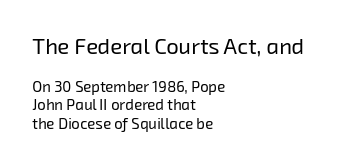
{"bold": "no", "underline": "no", "align": "left", "line_spacing_ratio": 1.24, "letter_spacing": "normal", "letter_spacing_em": 0.0, "larger_block": "first", "size_ratio": 1.47, "glyph_px": 22}
